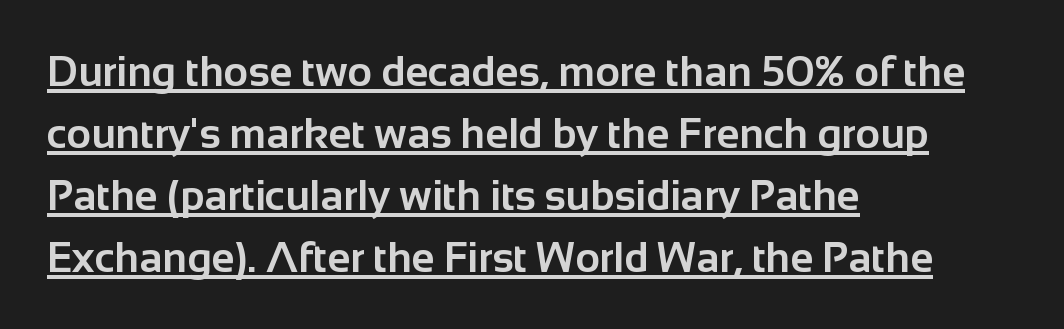
{"serif": "no", "italic": "no", "bold": "yes", "weight": "bold", "width": "normal", "stroke_contrast": "low", "x_height": "medium", "monospaced": "no", "underline": "yes", "align": "left", "line_spacing": "normal", "line_spacing_ratio": 1.48, "letter_spacing": "normal", "letter_spacing_em": 0.0, "glyph_px": 42}
